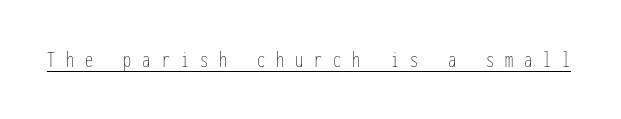
Q: Is the text bold? A: No.
Q: Is the text italic (slanted)? A: No, it is upright.
Q: Is the text underlined? A: Yes.
Q: Is the spacing between letters normal or unusually wide? A: Unusually wide.
